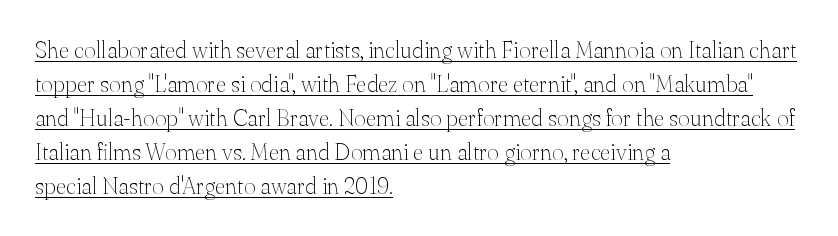
{"italic": "no", "bold": "no", "underline": "yes", "align": "left", "line_spacing": "normal", "line_spacing_ratio": 1.48, "letter_spacing": "normal", "letter_spacing_em": 0.0, "glyph_px": 23}
